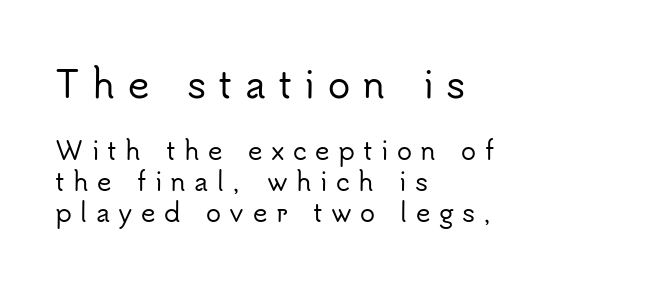
This sample uses an upright cut, with every glyph sitting square on the baseline. This rendering employs a face without finishing strokes, i.e., a sans-serif. A typesetter would call this proportional, since set widths differ per character. Inter-character spacing is expanded well beyond the font's built-in metrics. Is the block centered? No — it sits flush against the left margin.
